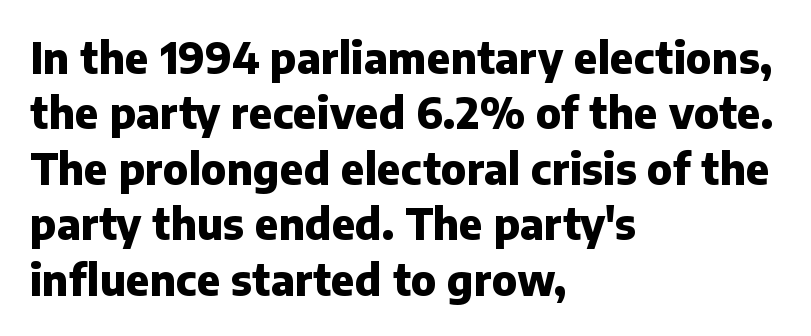
Ascenders rise straight up at ninety degrees. Glyph-to-glyph distance matches everyday printed text. How would I describe the line gaps? Plain and ordinary. Any mark beneath the type? The region is blank.
